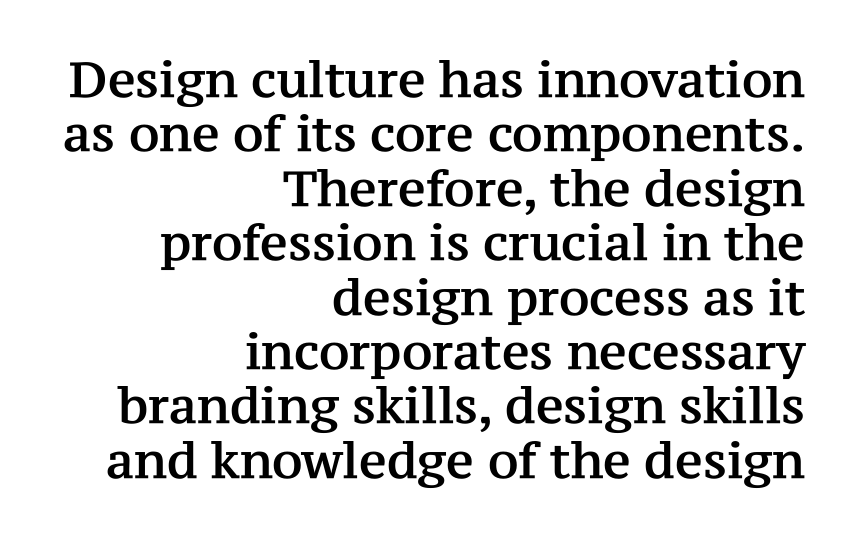
{"serif": "yes", "italic": "no", "width": "normal", "stroke_contrast": "medium", "x_height": "medium", "monospaced": "no", "underline": "no", "align": "right", "line_spacing": "tight", "line_spacing_ratio": 1.11, "letter_spacing": "normal", "letter_spacing_em": 0.0, "glyph_px": 49}
